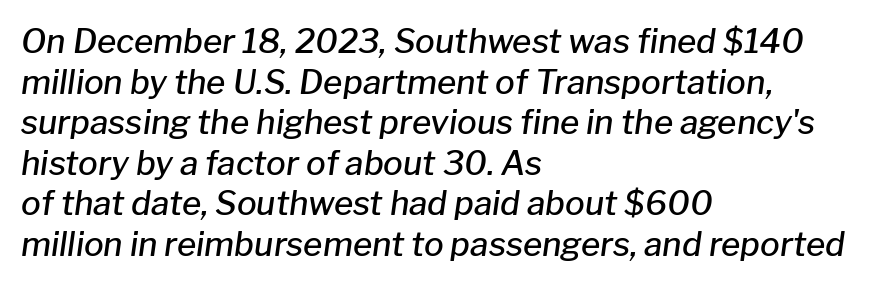
{"italic": "yes", "lean": "right", "slant_degrees": 8, "bold": "semi", "weight": "semibold", "width": "normal", "stroke_contrast": "low", "x_height": "medium", "monospaced": "no", "underline": "no", "align": "left", "line_spacing_ratio": 1.23, "letter_spacing": "normal", "letter_spacing_em": 0.0, "glyph_px": 33}
